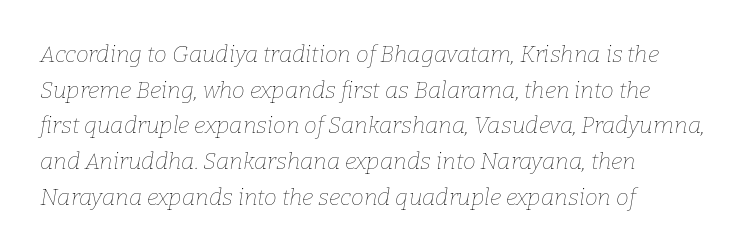
{"italic": "yes", "lean": "right", "slant_degrees": 9, "bold": "no", "underline": "no", "align": "left", "line_spacing": "normal", "line_spacing_ratio": 1.55, "letter_spacing": "normal", "letter_spacing_em": 0.0, "glyph_px": 23}
